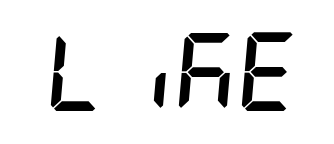
Here the glyphs are tracked normally, forming tight word shapes. A full-strength bold gives these letters their thick strokes. When letters slant like this, we call the style italic. Check the space under the baseline: it is left empty.
